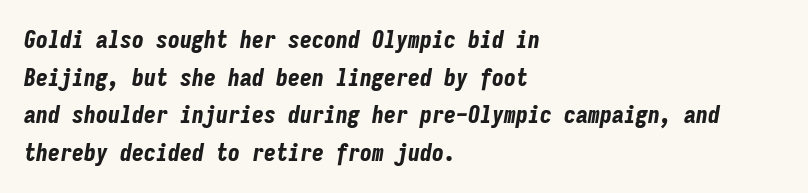
{"italic": "yes", "lean": "right", "slant_degrees": 9, "bold": "yes", "underline": "no", "align": "left", "line_spacing": "normal", "line_spacing_ratio": 1.57, "letter_spacing": "normal", "letter_spacing_em": 0.0, "glyph_px": 24}
